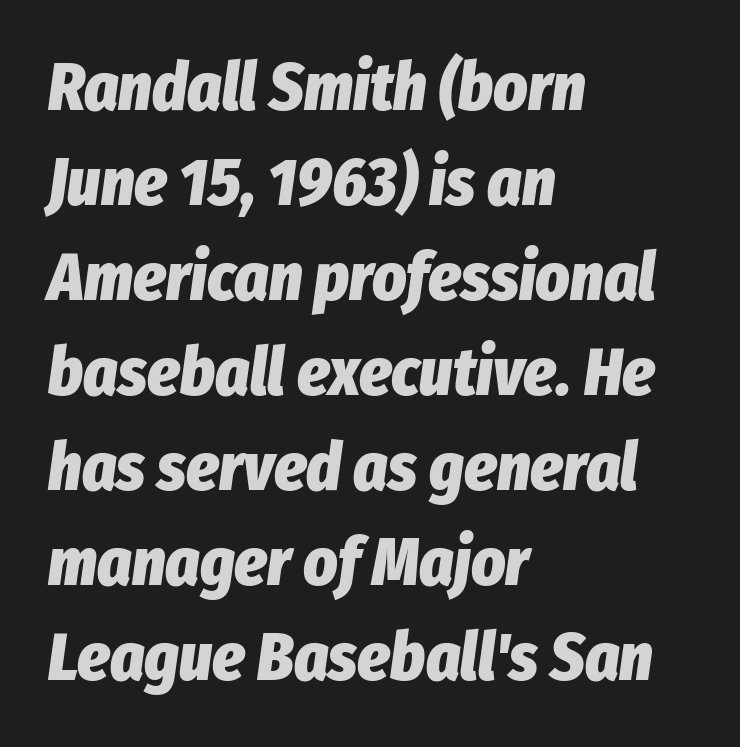
{"italic": "yes", "lean": "right", "slant_degrees": 8, "bold": "yes", "weight": "heavy", "width": "condensed", "stroke_contrast": "low", "x_height": "medium", "monospaced": "no", "underline": "no", "align": "left", "line_spacing": "normal", "line_spacing_ratio": 1.44, "letter_spacing": "normal", "letter_spacing_em": 0.0, "glyph_px": 66}
